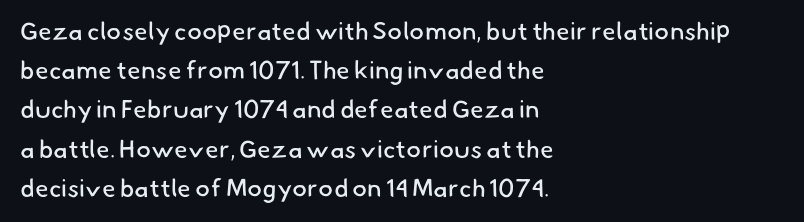
{"bold": "no", "underline": "no", "align": "left", "line_spacing": "normal", "line_spacing_ratio": 1.57, "letter_spacing": "normal", "letter_spacing_em": 0.0, "glyph_px": 25}
